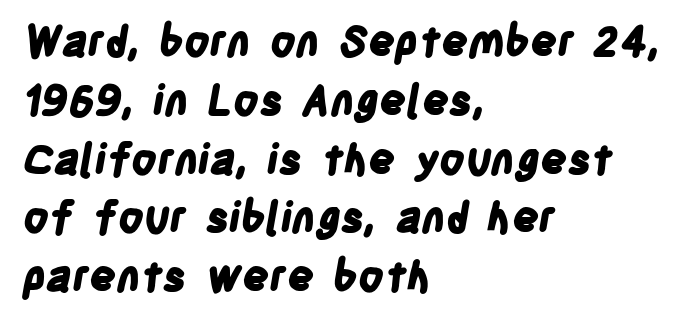
Q: Is the text bold? A: Yes.
Q: Is the typeface a serif or a sans-serif typeface? A: Sans-serif.
Q: Is the text underlined? A: No.
Q: How is the paragraph aligned? A: Left-aligned.
Q: Is the spacing between letters normal or unusually wide? A: Normal.
Q: Is the spacing between lines tight, normal or loose? A: Normal.
Q: Width (condensed, normal, or wide)? A: Condensed.
Q: Stroke contrast? A: Low.
Q: x-height? A: Large.
Q: Monospaced? A: No.
